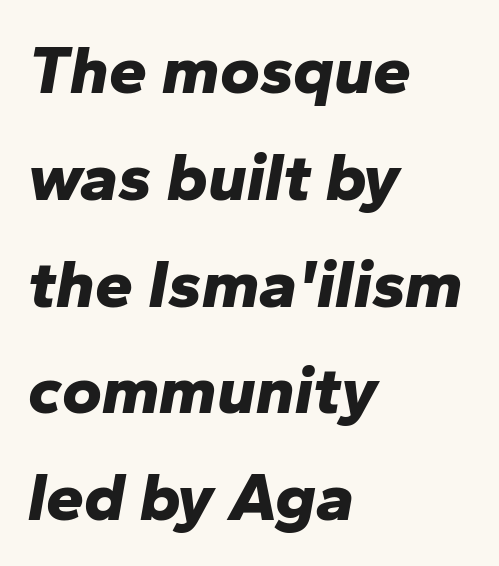
The axis of the letterforms is tilted away from vertical. Students, this is bold: see how much ink each stroke carries. These lines stack with their left ends in a neat column. Regular leading.
